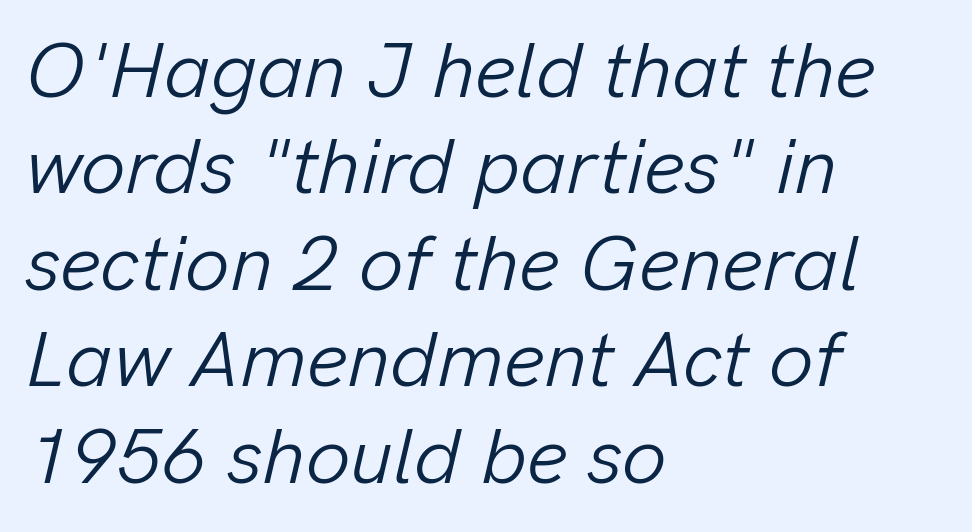
{"italic": "yes", "lean": "right", "slant_degrees": 13, "bold": "no", "weight": "light", "width": "normal", "stroke_contrast": "low", "x_height": "medium", "monospaced": "no", "underline": "no", "align": "left", "line_spacing_ratio": 1.22, "letter_spacing": "normal", "letter_spacing_em": 0.0, "glyph_px": 79}
